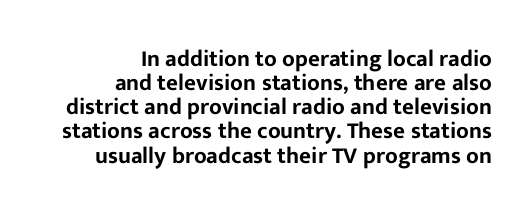
The image shows 23 px text type, upright; set right-aligned, tight line spacing (1.05x), normal letter spacing, not underlined.
